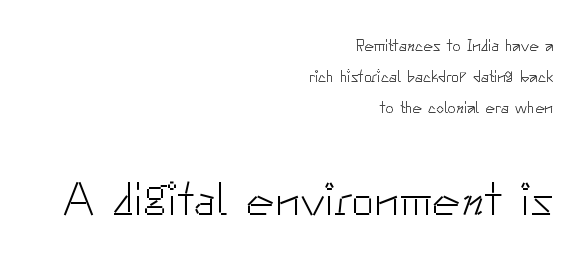
Here the second block reads like a headline and the first like body copy. Vertically, the passage feels expansive, rows floating well apart. Notice how the stems are strictly vertical — no italics here. Only glyphs here, with clear space below each row. All the whitespace from short lines collects on the left.
